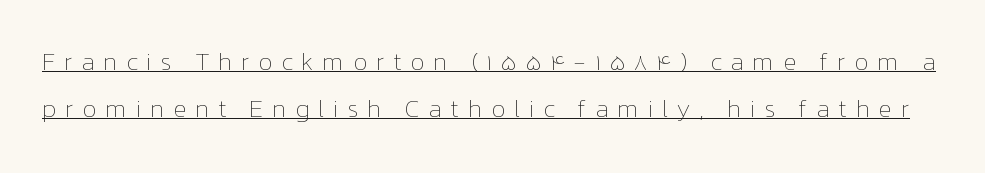
Q: Is the text bold? A: No.
Q: Is the text italic (slanted)? A: No, it is upright.
Q: Is the text underlined? A: Yes.
Q: Is the spacing between letters normal or unusually wide? A: Unusually wide.
